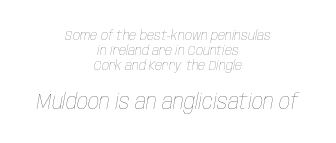
Q: Is the text bold? A: No.
Q: Is the text italic (slanted)? A: Yes, it leans right by about 10 degrees.
Q: Is the text underlined? A: No.
Q: How is the paragraph aligned? A: Centered.
Q: Is the spacing between letters normal or unusually wide? A: Normal.
Q: Is the spacing between lines tight, normal or loose? A: Tight.
Q: Which block of text is set in a larger size, the first (top) or the second (bottom)? A: The second (bottom) one.
